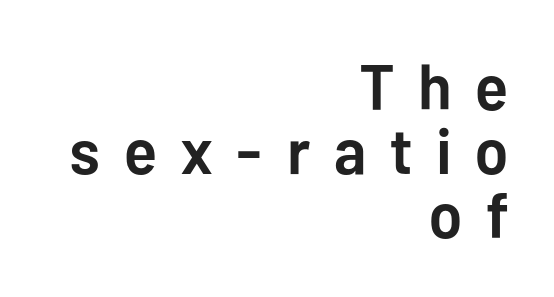
Q: Is the text bold? A: Yes.
Q: Is the text italic (slanted)? A: No, it is upright.
Q: Is the typeface a serif or a sans-serif typeface? A: Sans-serif.
Q: Is the text underlined? A: No.
Q: How is the paragraph aligned? A: Right-aligned.
Q: Is the spacing between letters normal or unusually wide? A: Unusually wide.
Q: Is the spacing between lines tight, normal or loose? A: Tight.
Q: Width (condensed, normal, or wide)? A: Normal.
Q: Stroke contrast? A: Low.
Q: x-height? A: Medium.
Q: Monospaced? A: No.
